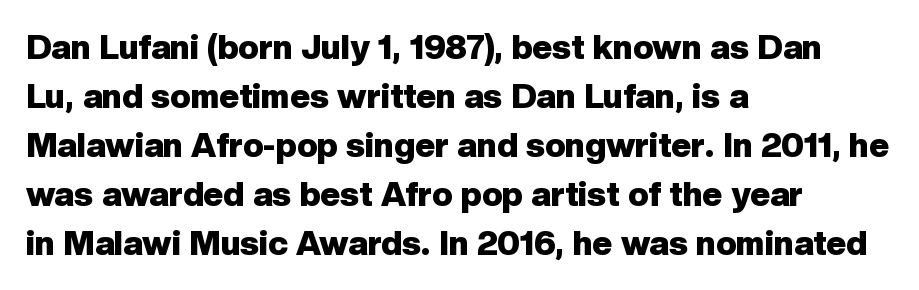
Is this a fixed-width face? No — the glyphs have proportional, varying widths. Honestly, the letter spacing is just normal — you wouldn't notice it. The rendering uses a bold face; every stroke is thick and dark. The letters carry no serifs — their stems end cleanly without finishing strokes. Nobody drew a line under any word here.
